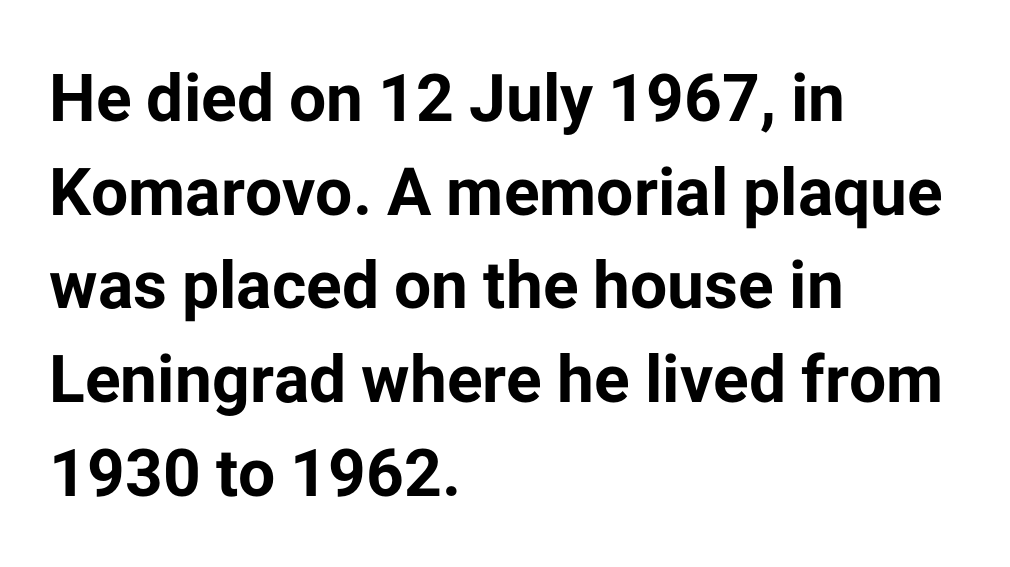
The image shows 66 px bold sans-serif type, upright; set left-aligned, normal line spacing (1.42x), normal letter spacing, not underlined; low stroke contrast and a medium x-height.
